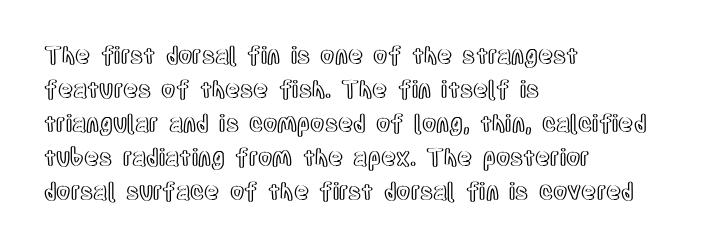
Clear beneath every line of the passage. Notice how descenders clear the ascenders below comfortably — that's standard leading. In terms of letterspacing, this is plain default setting. The lettering stays uniformly vertical, giving the passage a roman look. The lines in this sample share a left origin and differ only in where they stop.
